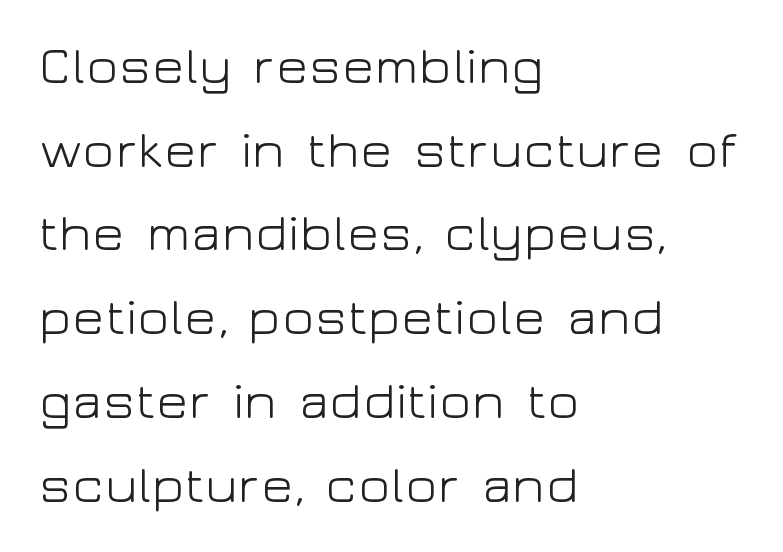
Think of a printed novel: that variable character pitch is what you see here. The lettering stays uniformly vertical, giving the passage a roman look. The letterforms sit shoulder to shoulder at normal distance. Weight: in the light-to-regular range.
